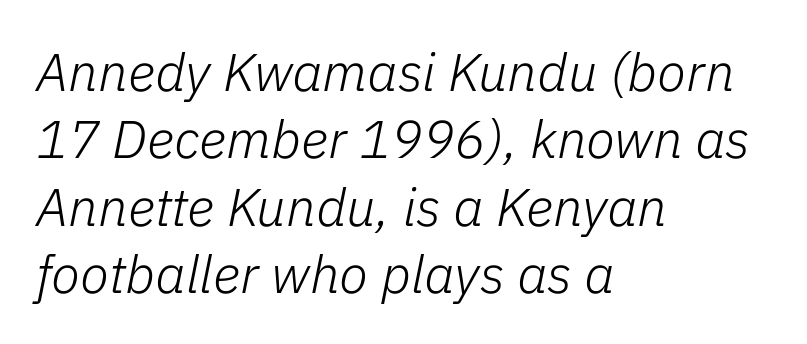
{"italic": "yes", "lean": "right", "slant_degrees": 11, "bold": "no", "weight": "light", "width": "normal", "stroke_contrast": "low", "x_height": "medium", "monospaced": "no", "underline": "no", "align": "left", "line_spacing": "normal", "line_spacing_ratio": 1.27, "letter_spacing": "normal", "letter_spacing_em": 0.0, "glyph_px": 53}
